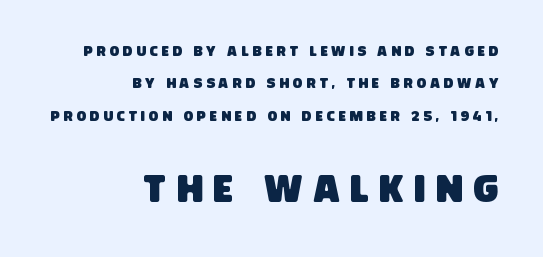
{"serif": "no", "width": "condensed", "stroke_contrast": "low", "x_height": "large", "monospaced": "no", "underline": "no", "align": "right", "line_spacing": "loose", "line_spacing_ratio": 2.32, "letter_spacing": "wide", "letter_spacing_em": 0.28, "larger_block": "second", "size_ratio": 2.71, "glyph_px": 38}
